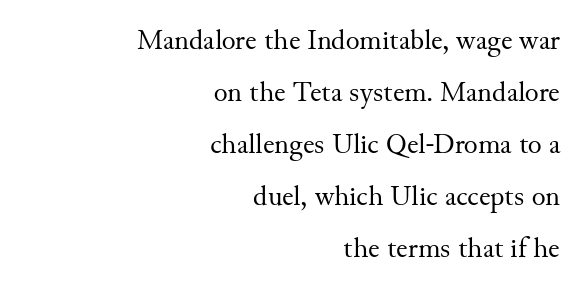
The image shows 29 px regular-weight serif type, upright; set right-aligned, line spacing 1.79x, normal letter spacing, not underlined; medium stroke contrast and a small x-height.
